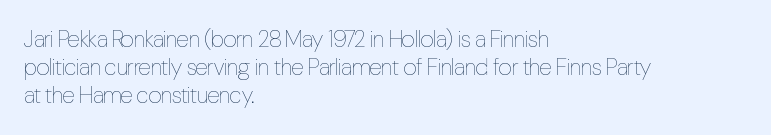
{"italic": "no", "bold": "no", "underline": "no", "align": "left", "line_spacing_ratio": 1.21, "letter_spacing": "normal", "letter_spacing_em": 0.0, "glyph_px": 23}
